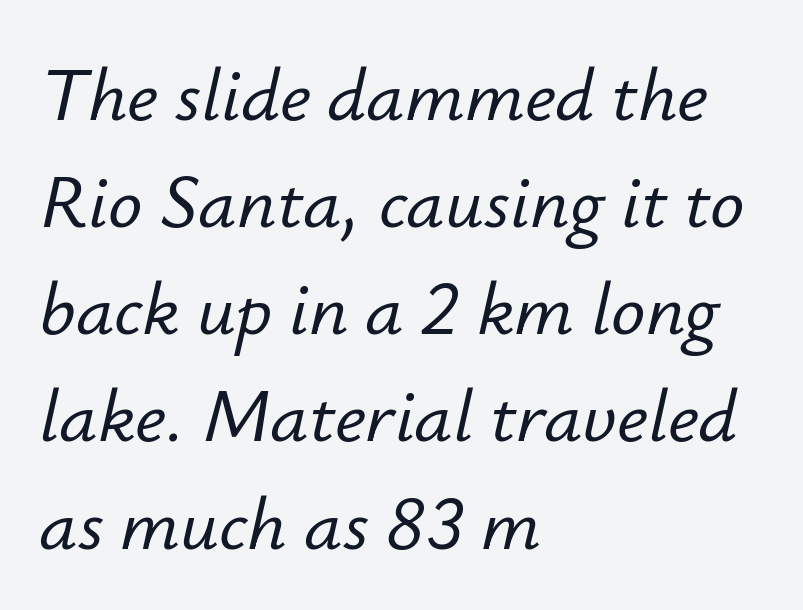
Q: Is the text italic (slanted)? A: Yes, it leans right by about 12 degrees.
Q: Is the text underlined? A: No.
Q: How is the paragraph aligned? A: Left-aligned.
Q: Is the spacing between letters normal or unusually wide? A: Normal.
Q: Is the spacing between lines tight, normal or loose? A: Normal.
Q: Width (condensed, normal, or wide)? A: Normal.
Q: Stroke contrast? A: Low.
Q: x-height? A: Small.
Q: Monospaced? A: No.
